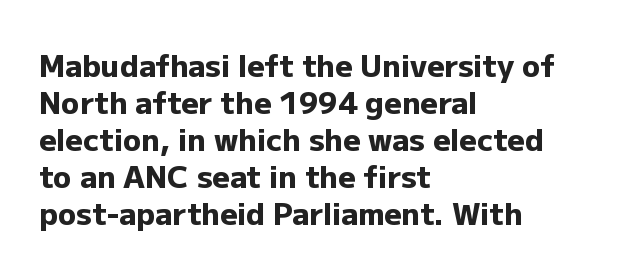
Ascenders rise straight up at ninety degrees. Character widths vary here, with narrow letters taking less room than wide ones. Beneath every word, the page is bare. How are the letters spaced? Ordinarily, with no added tracking. Notice how the passage keeps a crisp vertical edge on the left only. Serif or sans? Sans — the stroke terminals are bare.
